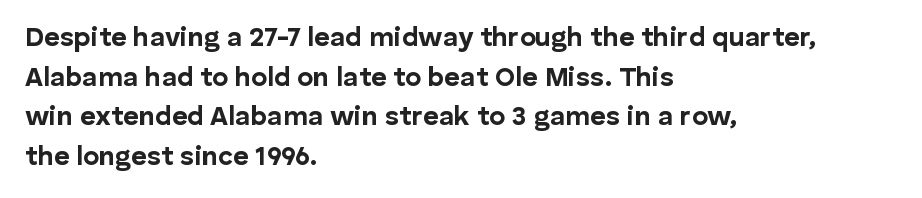
Q: Is the text bold? A: Yes.
Q: Is the text italic (slanted)? A: No, it is upright.
Q: Is the text underlined? A: No.
Q: How is the paragraph aligned? A: Left-aligned.
Q: Is the spacing between letters normal or unusually wide? A: Normal.
Q: Is the spacing between lines tight, normal or loose? A: Normal.
